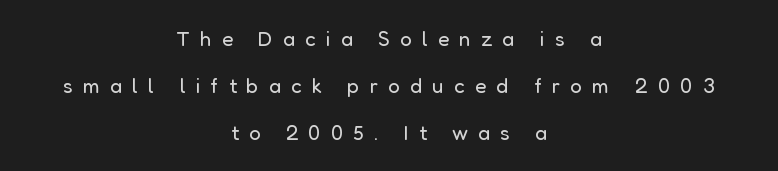
The image shows 21 px text type, upright; set centered, loose line spacing (2.25x), unusually wide letter spacing (+0.48 em), not underlined.
